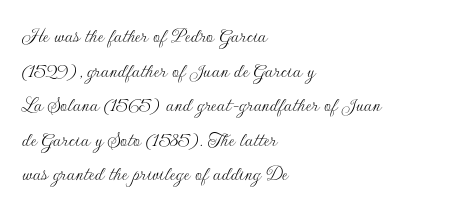
The image shows 22 px text type; set left-aligned, normal line spacing (1.57x), normal letter spacing, not underlined.
